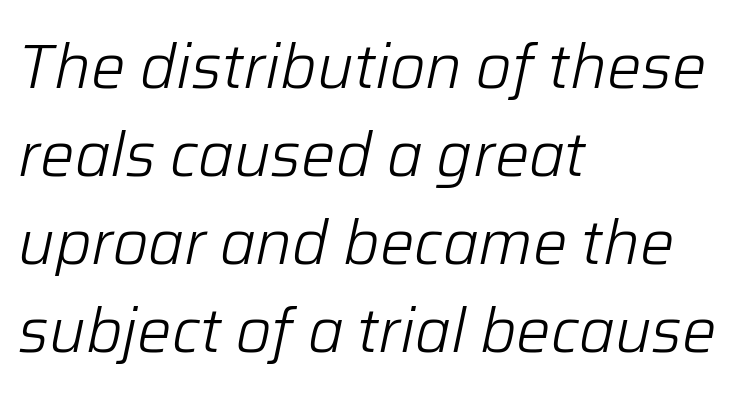
Q: Is the text bold? A: No.
Q: Is the text italic (slanted)? A: Yes, it leans right by about 12 degrees.
Q: Is the text underlined? A: No.
Q: How is the paragraph aligned? A: Left-aligned.
Q: Is the spacing between letters normal or unusually wide? A: Normal.
Q: Is the spacing between lines tight, normal or loose? A: Normal.
Q: Width (condensed, normal, or wide)? A: Normal.
Q: Stroke contrast? A: Low.
Q: x-height? A: Medium.
Q: Monospaced? A: No.
